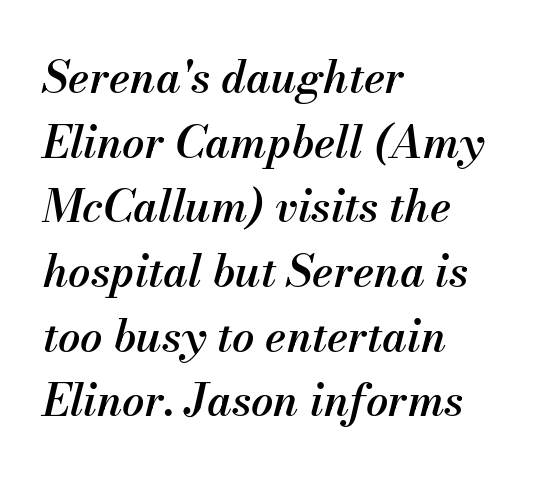
Q: Is the text bold? A: Semi-bold.
Q: Is the text italic (slanted)? A: Yes, it leans right by about 13 degrees.
Q: Is the text underlined? A: No.
Q: How is the paragraph aligned? A: Left-aligned.
Q: Is the spacing between letters normal or unusually wide? A: Normal.
Q: Is the spacing between lines tight, normal or loose? A: Normal.
Q: Width (condensed, normal, or wide)? A: Normal.
Q: Stroke contrast? A: Medium.
Q: x-height? A: Small.
Q: Monospaced? A: No.
